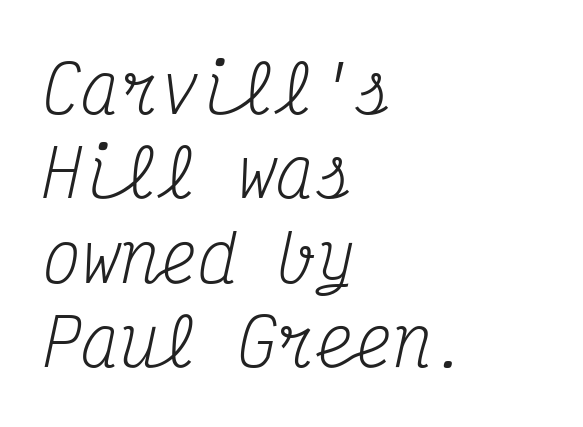
Q: Is the text bold? A: No.
Q: Is the text italic (slanted)? A: Yes, it leans right by about 12 degrees.
Q: Is the typeface a serif or a sans-serif typeface? A: Serif.
Q: Is the text underlined? A: No.
Q: How is the paragraph aligned? A: Left-aligned.
Q: Is the spacing between letters normal or unusually wide? A: Normal.
Q: Is the spacing between lines tight, normal or loose? A: Normal.
Q: Width (condensed, normal, or wide)? A: Condensed.
Q: Stroke contrast? A: Medium.
Q: x-height? A: Medium.
Q: Monospaced? A: Yes.
